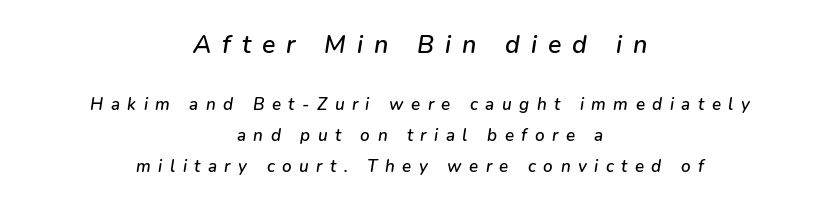
Which chunk is bigger? The first one — the top block dwarfs the bottom. Short note: letters widely spaced. Italic? Definitely — the glyphs are oblique. The typesetter chose a symmetrical, centered arrangement here.
